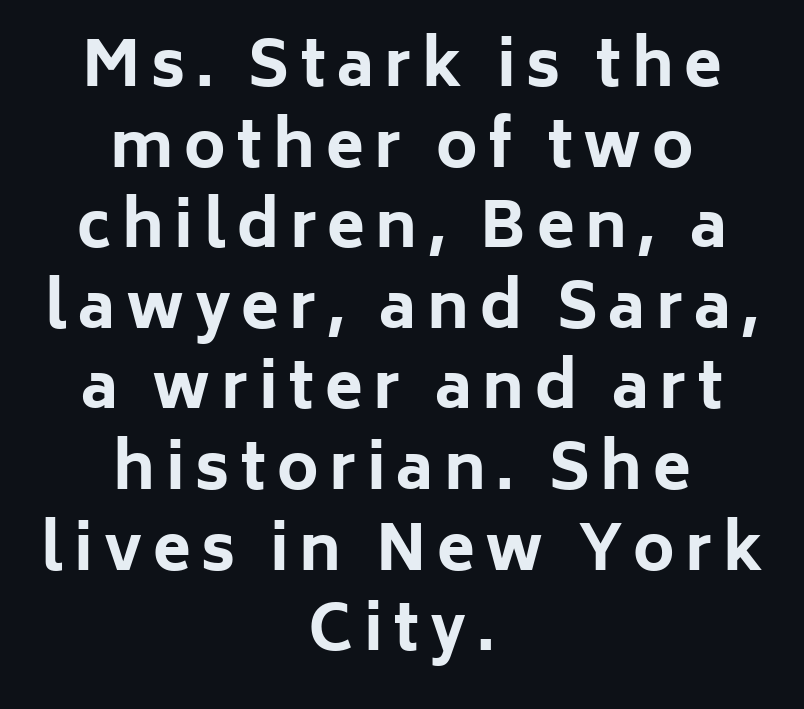
Does the copy run flush right? No — it is centered line by line. Do the letters lean? They stand straight. Think of a printed novel: that variable character pitch is what you see here. Grotesque or geometric, the face here clearly has no serifs. Baseline-to-baseline distance is the conventional proportion of letter height. The glyphs have the mass of a bold cut.
